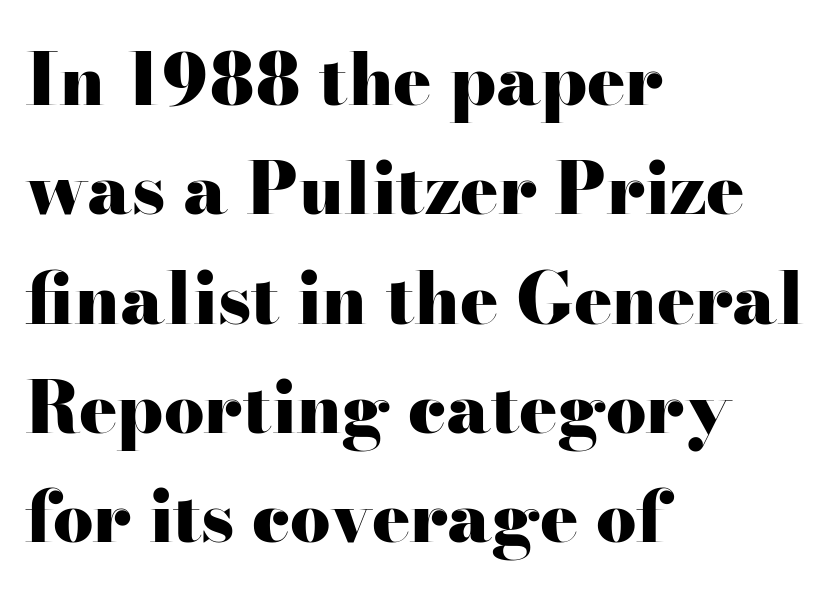
Q: Is the text bold? A: Yes.
Q: Is the text italic (slanted)? A: No, it is upright.
Q: Is the typeface a serif or a sans-serif typeface? A: Serif.
Q: Is the text underlined? A: No.
Q: How is the paragraph aligned? A: Left-aligned.
Q: Is the spacing between letters normal or unusually wide? A: Normal.
Q: Is the spacing between lines tight, normal or loose? A: Normal.
Q: Width (condensed, normal, or wide)? A: Wide.
Q: Stroke contrast? A: High.
Q: x-height? A: Small.
Q: Monospaced? A: No.
